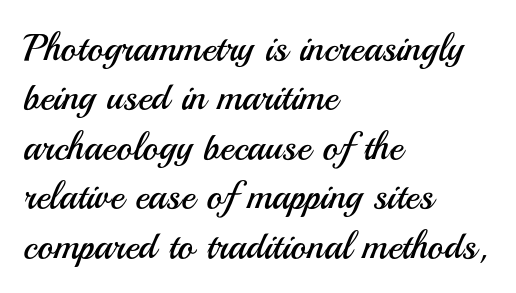
Q: Is the text bold? A: No.
Q: Is the text italic (slanted)? A: Yes.
Q: Is the typeface a serif or a sans-serif typeface? A: Sans-serif.
Q: Is the text underlined? A: No.
Q: How is the paragraph aligned? A: Left-aligned.
Q: Is the spacing between letters normal or unusually wide? A: Normal.
Q: Is the spacing between lines tight, normal or loose? A: Normal.
Q: Width (condensed, normal, or wide)? A: Normal.
Q: Stroke contrast? A: Medium.
Q: x-height? A: Small.
Q: Monospaced? A: No.
